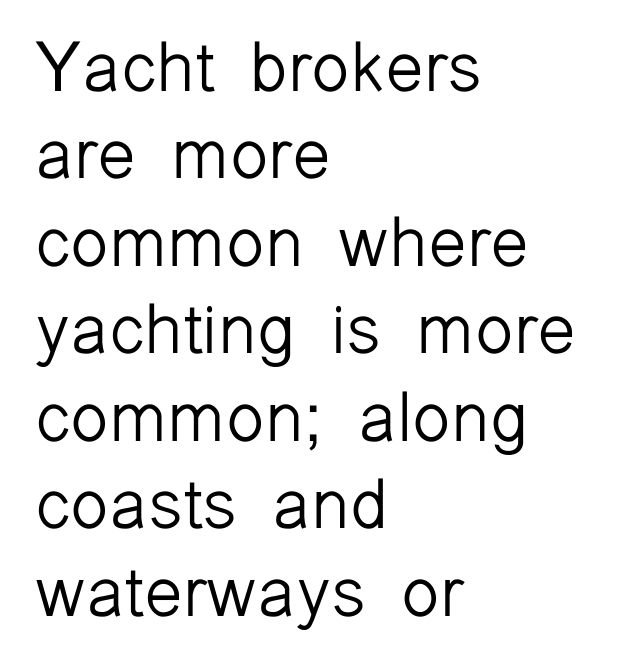
The image shows 70 px light sans-serif type, upright; set left-aligned, normal line spacing (1.25x), normal letter spacing, not underlined; low stroke contrast and a medium x-height.
